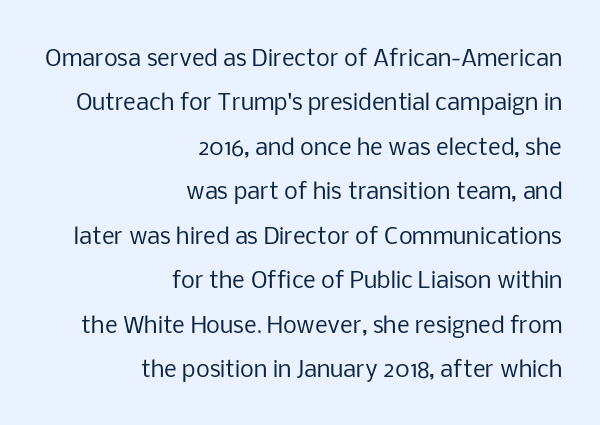
The image shows 22 px text type, upright; set right-aligned, loose line spacing (2.02x), normal letter spacing, not underlined.
